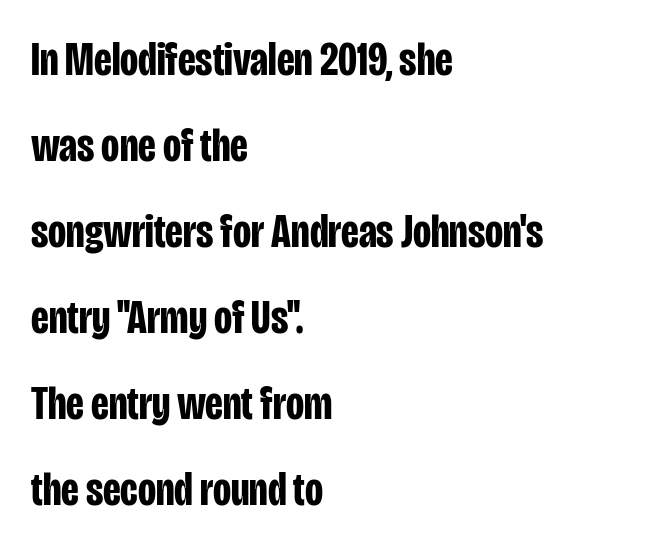
{"serif": "no", "italic": "no", "bold": "yes", "weight": "bold", "width": "condensed", "stroke_contrast": "low", "x_height": "large", "monospaced": "no", "underline": "no", "align": "left", "line_spacing_ratio": 1.83, "letter_spacing": "normal", "letter_spacing_em": 0.0, "glyph_px": 47}
